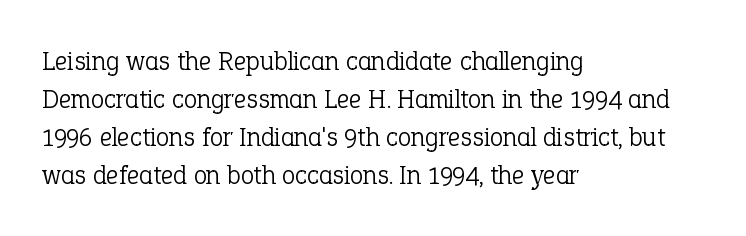
The image shows 27 px text type, upright; set left-aligned, normal line spacing (1.41x), normal letter spacing, not underlined.
